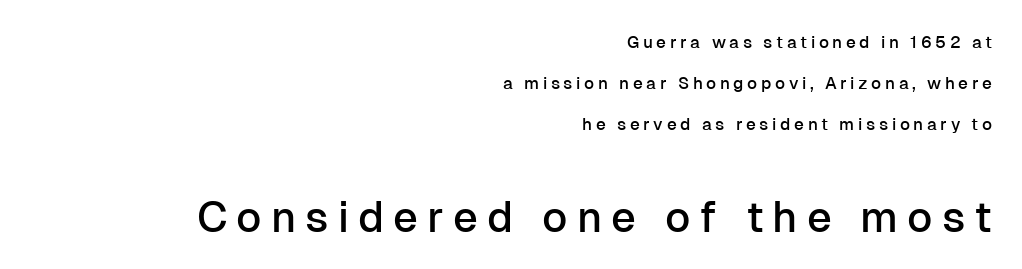
Q: Is the text italic (slanted)? A: No, it is upright.
Q: Is the typeface a serif or a sans-serif typeface? A: Sans-serif.
Q: Is the text underlined? A: No.
Q: How is the paragraph aligned? A: Right-aligned.
Q: Is the spacing between letters normal or unusually wide? A: Unusually wide.
Q: Is the spacing between lines tight, normal or loose? A: Loose.
Q: Which block of text is set in a larger size, the first (top) or the second (bottom)? A: The second (bottom) one.
Q: Width (condensed, normal, or wide)? A: Normal.
Q: Stroke contrast? A: Low.
Q: x-height? A: Medium.
Q: Monospaced? A: No.
